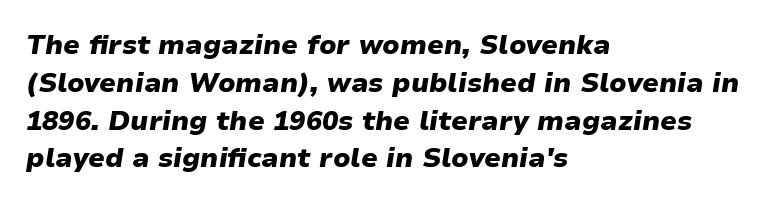
Q: Is the text bold? A: Yes.
Q: Is the text italic (slanted)? A: Yes, it leans right by about 9 degrees.
Q: Is the text underlined? A: No.
Q: How is the paragraph aligned? A: Left-aligned.
Q: Is the spacing between letters normal or unusually wide? A: Normal.
Q: Is the spacing between lines tight, normal or loose? A: Normal.
